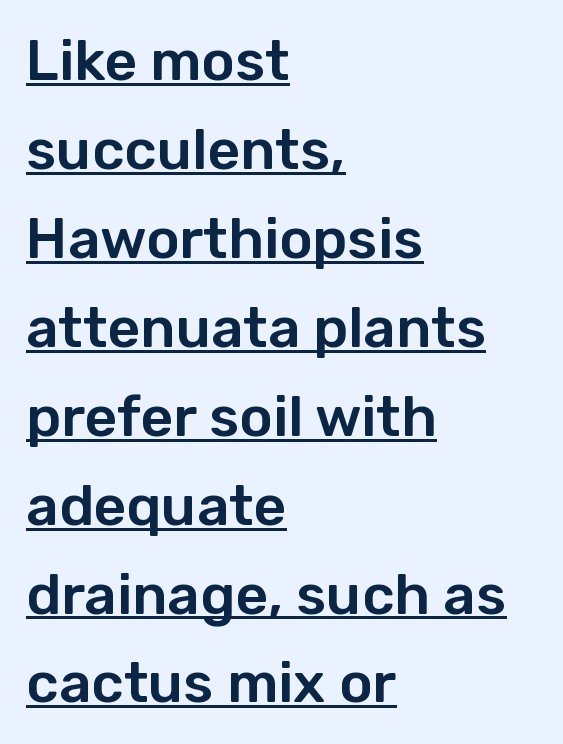
{"serif": "no", "italic": "no", "width": "normal", "stroke_contrast": "low", "x_height": "medium", "monospaced": "no", "underline": "yes", "align": "left", "line_spacing": "normal", "line_spacing_ratio": 1.56, "letter_spacing": "normal", "letter_spacing_em": 0.0, "glyph_px": 57}
